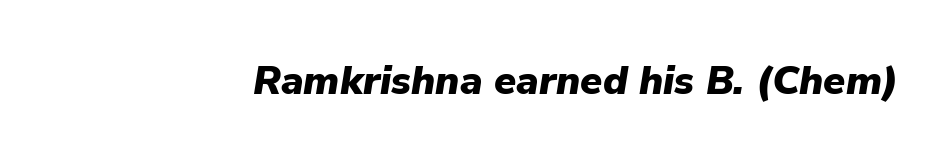
{"italic": "yes", "lean": "right", "slant_degrees": 9, "bold": "yes", "weight": "heavy", "width": "normal", "stroke_contrast": "low", "x_height": "medium", "monospaced": "no", "underline": "no", "letter_spacing": "normal", "letter_spacing_em": 0.0, "glyph_px": 40}
